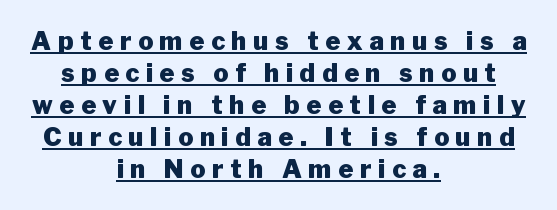
The image shows 25 px bold type, upright; set centered, normal line spacing (1.28x), unusually wide letter spacing (+0.27 em), underlined.
